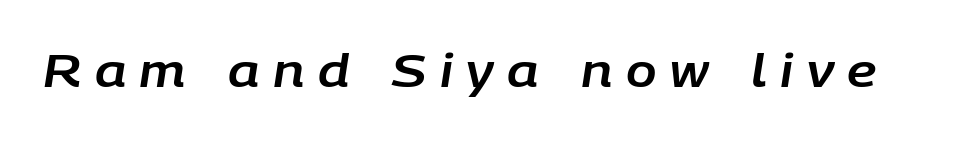
The string is rendered with underlining switched off. The lettering tilts uniformly, giving the passage an italic look. The gaps between neighbouring characters are conspicuously large. Do the characters align in a grid? No, the font is proportional.
